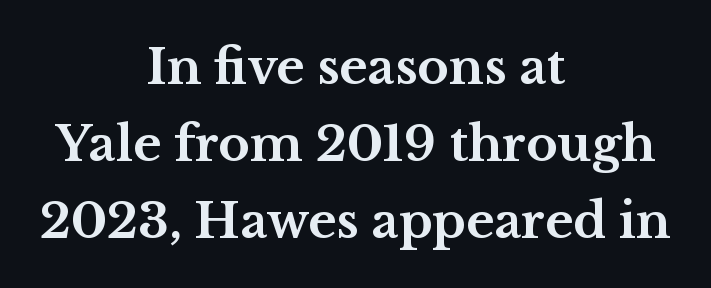
Students, note that the glyphs here touch the page at normal intervals. The glyphs are unaccompanied by any horizontal stroke below them. The specimen reads as upright at a glance. This sample keeps an unexceptional amount of space between lines.
